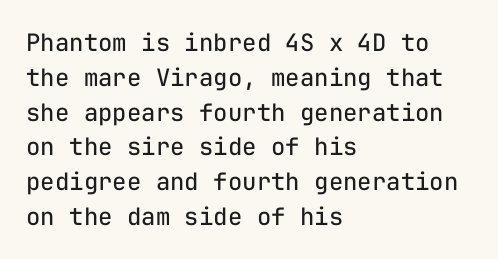
The image shows 24 px text type, upright; set left-aligned, normal line spacing (1.45x), normal letter spacing, not underlined.
